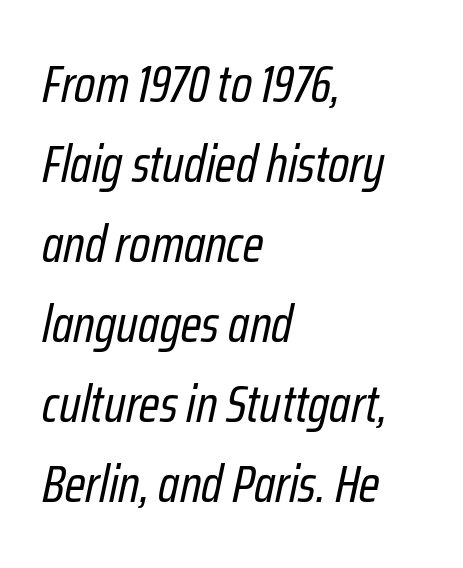
Q: Is the text bold? A: No.
Q: Is the text italic (slanted)? A: Yes, it leans right by about 12 degrees.
Q: Is the text underlined? A: No.
Q: How is the paragraph aligned? A: Left-aligned.
Q: Is the spacing between letters normal or unusually wide? A: Normal.
Q: Is the spacing between lines tight, normal or loose? A: Normal.
Q: Width (condensed, normal, or wide)? A: Condensed.
Q: Stroke contrast? A: Low.
Q: x-height? A: Medium.
Q: Monospaced? A: No.
